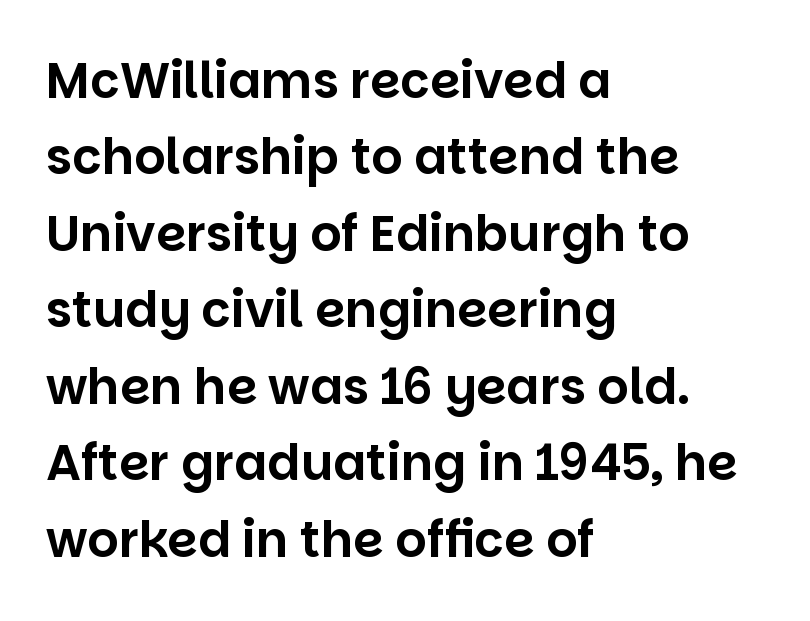
{"serif": "no", "italic": "no", "width": "normal", "stroke_contrast": "low", "x_height": "large", "monospaced": "no", "underline": "no", "align": "left", "line_spacing": "normal", "line_spacing_ratio": 1.56, "letter_spacing": "normal", "letter_spacing_em": 0.0, "glyph_px": 49}
